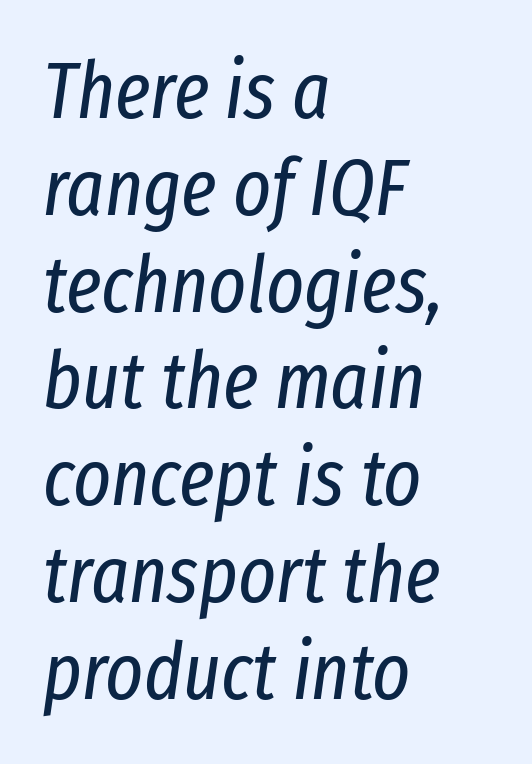
No letter is thick-stroked: the sample isn't bold. The rendering uses natural spacing where letterforms have individual widths. The line texture is even and compact thanks to regular tracking. The space directly below the letters is spotless.
